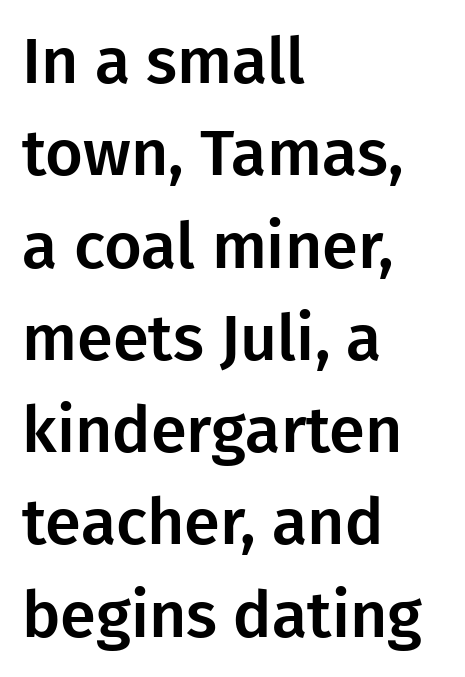
{"serif": "no", "italic": "no", "width": "normal", "stroke_contrast": "low", "x_height": "medium", "monospaced": "no", "underline": "no", "align": "left", "line_spacing": "normal", "line_spacing_ratio": 1.42, "letter_spacing": "normal", "letter_spacing_em": 0.0, "glyph_px": 65}
